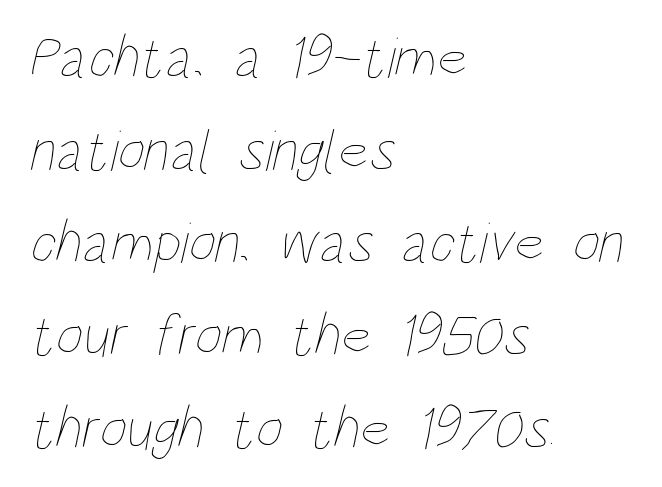
{"bold": "no", "weight": "thin", "width": "condensed", "stroke_contrast": "low", "x_height": "large", "monospaced": "no", "underline": "no", "align": "left", "line_spacing": "normal", "line_spacing_ratio": 1.57, "letter_spacing": "normal", "letter_spacing_em": 0.0, "glyph_px": 59}
